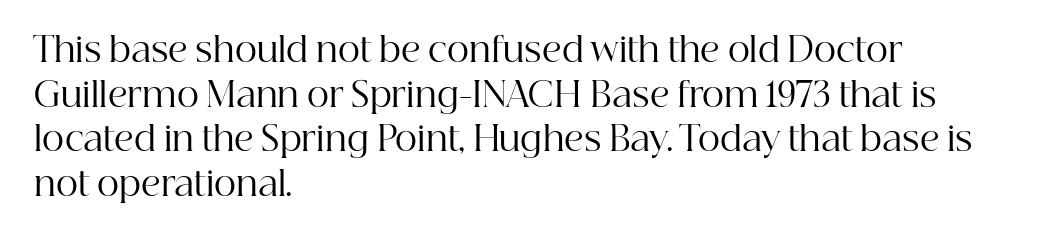
Honestly, there is no underline to notice here at all. These lines are rendered in a variable-pitch font. Is the block centered? No — it sits flush against the left margin. The characters display serif detailing at their extremities. The face used here is rendered with its standard letterfit. Upright lettering throughout.
